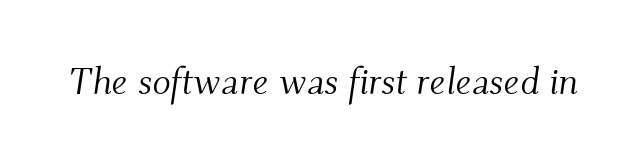
{"serif": "yes", "italic": "yes", "lean": "right", "slant_degrees": 9, "bold": "no", "weight": "light", "width": "normal", "stroke_contrast": "medium", "x_height": "small", "monospaced": "no", "underline": "no", "letter_spacing": "normal", "letter_spacing_em": 0.0, "glyph_px": 38}
